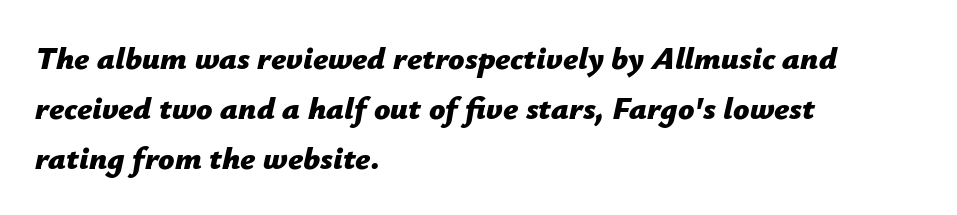
Summary of weight: heavy, a full bold. The typography opts for an oblique posture over an upright one. A typesetter would call this leading conventional body-copy spacing. Is this a fixed-width face? No — the glyphs have proportional, varying widths. Beneath every word, the page is bare.
